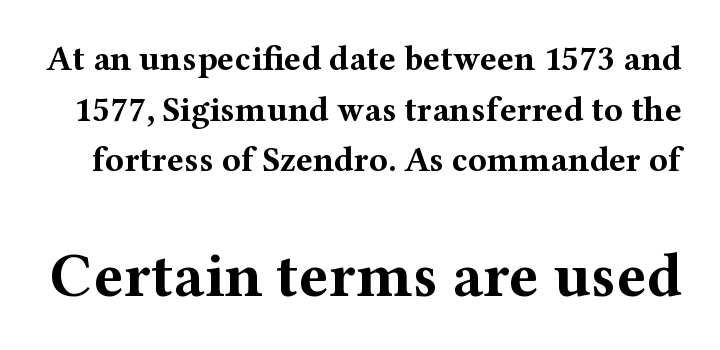
Q: Is the text bold? A: Yes.
Q: Is the text italic (slanted)? A: No, it is upright.
Q: Is the typeface a serif or a sans-serif typeface? A: Serif.
Q: Is the text underlined? A: No.
Q: Is the spacing between letters normal or unusually wide? A: Normal.
Q: Is the spacing between lines tight, normal or loose? A: Normal.
Q: Which block of text is set in a larger size, the first (top) or the second (bottom)? A: The second (bottom) one.
Q: Width (condensed, normal, or wide)? A: Wide.
Q: Stroke contrast? A: Medium.
Q: x-height? A: Medium.
Q: Monospaced? A: No.
